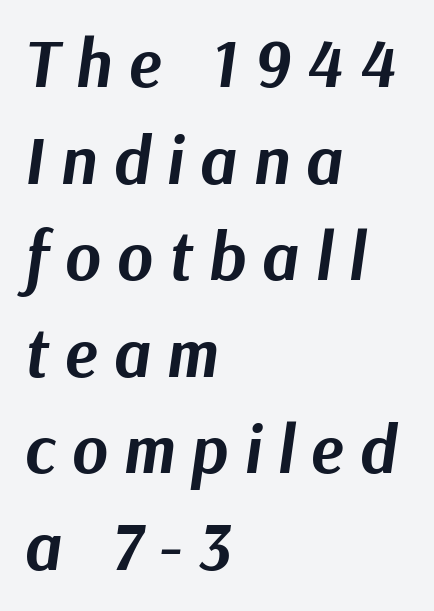
The image shows 68 px bold type, italic (leaning right); set left-aligned, normal line spacing (1.42x), unusually wide letter spacing (+0.24 em), not underlined; medium stroke contrast and a medium x-height.
